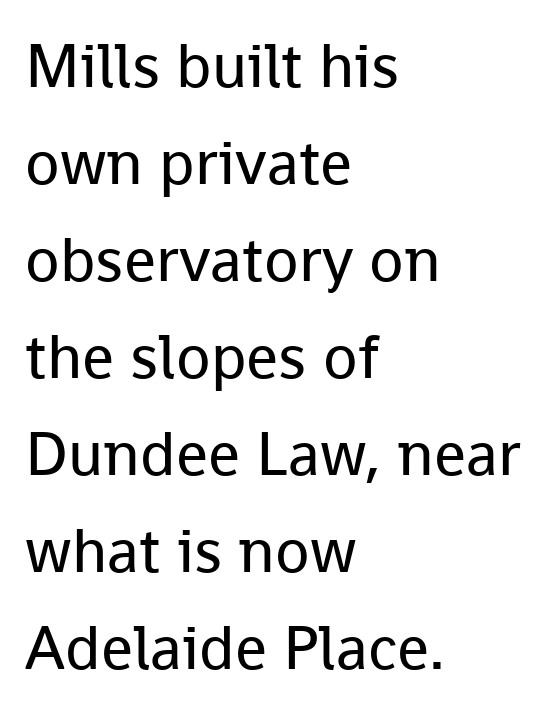
The image shows 63 px regular-weight sans-serif type, upright; set left-aligned, normal line spacing (1.54x), normal letter spacing, not underlined; low stroke contrast and a medium x-height.
